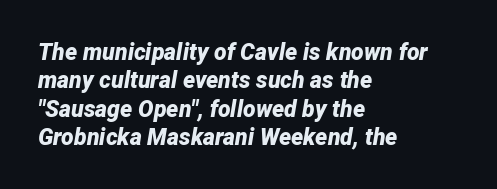
{"italic": "yes", "lean": "right", "slant_degrees": 12, "bold": "yes", "underline": "no", "align": "left", "line_spacing_ratio": 1.23, "letter_spacing": "normal", "letter_spacing_em": 0.0, "glyph_px": 23}
